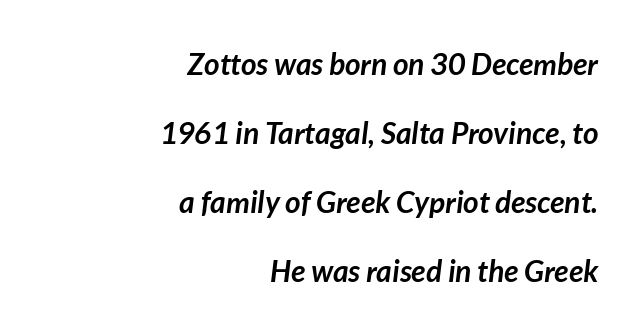
Looks like regular typesetting: each glyph gets only the width it needs. Honestly, there is no underline to notice here at all. The designer dialed line spacing up above the default. All the whitespace from short lines collects on the left. This sample uses a sans-serif face.
